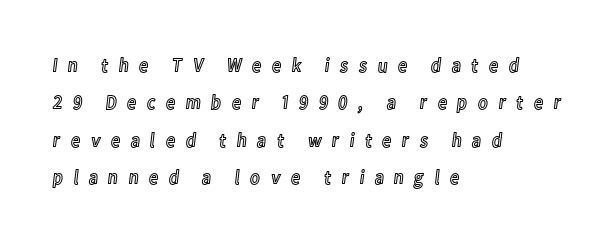
The image shows 20 px text type; set left-aligned, line spacing 1.87x, unusually wide letter spacing (+0.49 em), not underlined.
